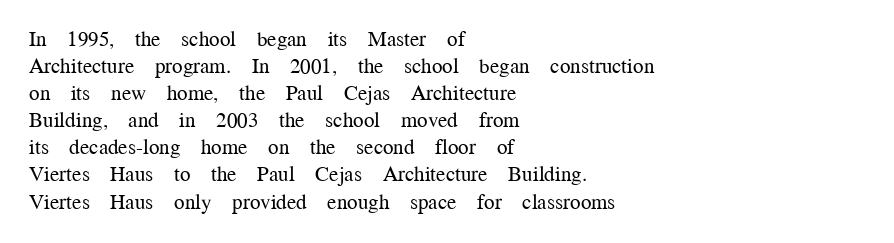
The image shows 21 px text type, upright; set left-aligned, normal line spacing (1.29x), normal letter spacing, not underlined.
